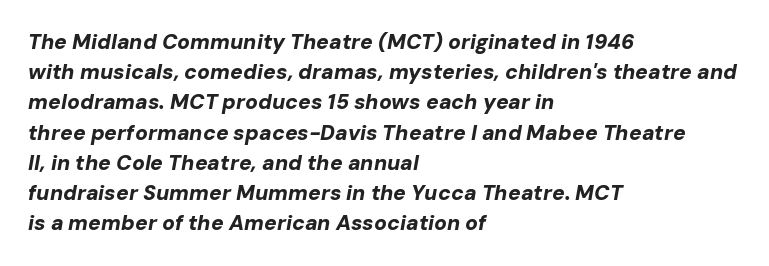
The image shows 21 px bold type, italic (leaning right); set left-aligned, normal line spacing (1.44x), normal letter spacing, not underlined.
